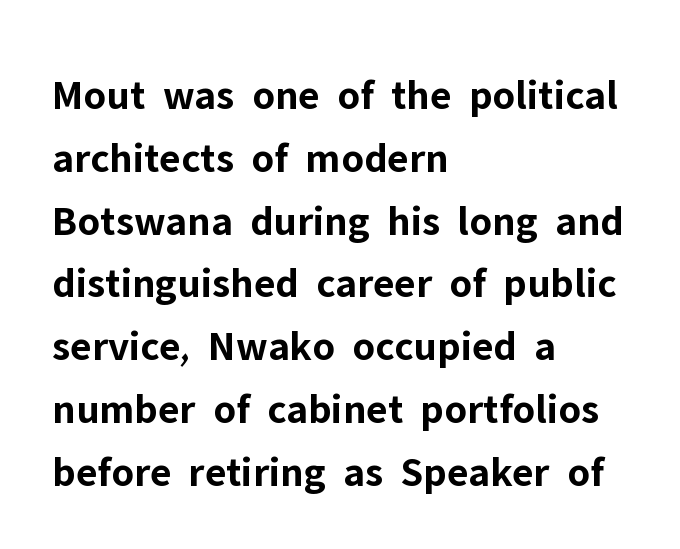
Q: Is the text bold? A: Yes.
Q: Is the text italic (slanted)? A: No, it is upright.
Q: Is the typeface a serif or a sans-serif typeface? A: Sans-serif.
Q: Is the text underlined? A: No.
Q: How is the paragraph aligned? A: Left-aligned.
Q: Is the spacing between letters normal or unusually wide? A: Normal.
Q: Is the spacing between lines tight, normal or loose? A: Normal.
Q: Width (condensed, normal, or wide)? A: Normal.
Q: Stroke contrast? A: Low.
Q: x-height? A: Medium.
Q: Monospaced? A: No.
